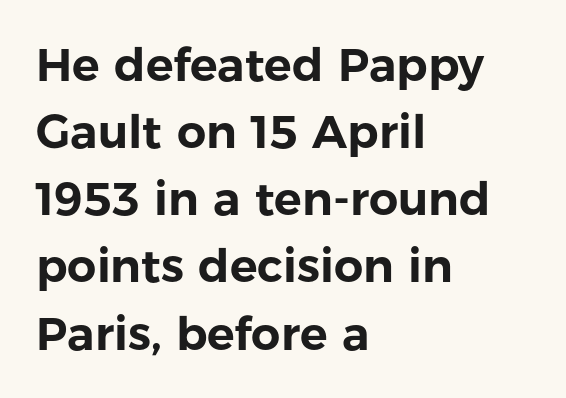
The image shows 46 px sans-serif type, upright; set left-aligned, normal line spacing (1.46x), normal letter spacing, not underlined; low stroke contrast and a medium x-height.
